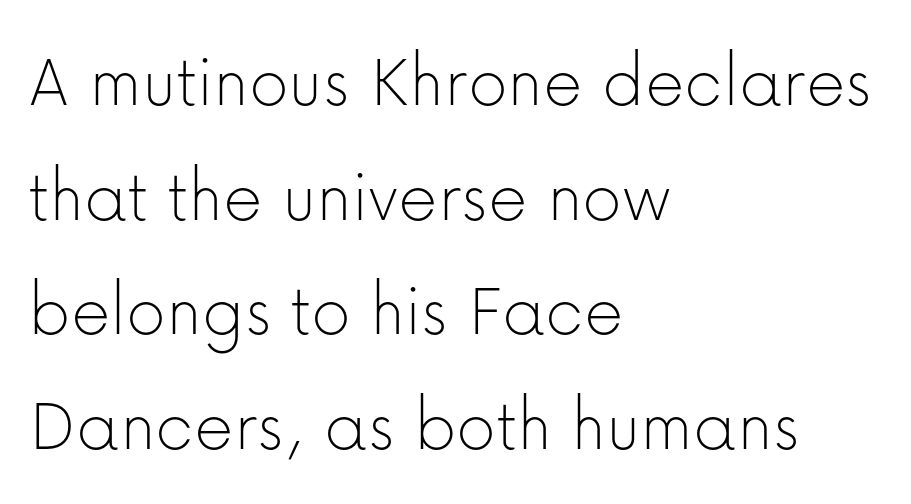
{"serif": "no", "italic": "no", "bold": "no", "weight": "thin", "width": "normal", "stroke_contrast": "low", "x_height": "medium", "monospaced": "no", "underline": "no", "align": "left", "line_spacing": "normal", "line_spacing_ratio": 1.49, "letter_spacing": "normal", "letter_spacing_em": 0.0, "glyph_px": 77}
